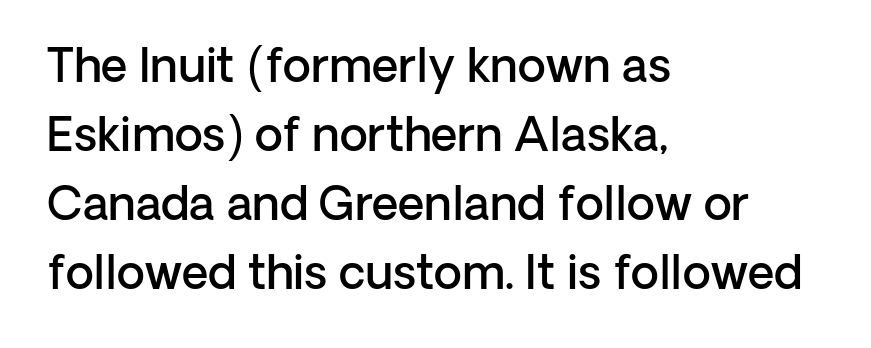
Q: Is the text bold? A: Semi-bold.
Q: Is the text italic (slanted)? A: No, it is upright.
Q: Is the typeface a serif or a sans-serif typeface? A: Sans-serif.
Q: Is the text underlined? A: No.
Q: How is the paragraph aligned? A: Left-aligned.
Q: Is the spacing between letters normal or unusually wide? A: Normal.
Q: Is the spacing between lines tight, normal or loose? A: Normal.
Q: Width (condensed, normal, or wide)? A: Normal.
Q: Stroke contrast? A: Low.
Q: x-height? A: Medium.
Q: Monospaced? A: No.
